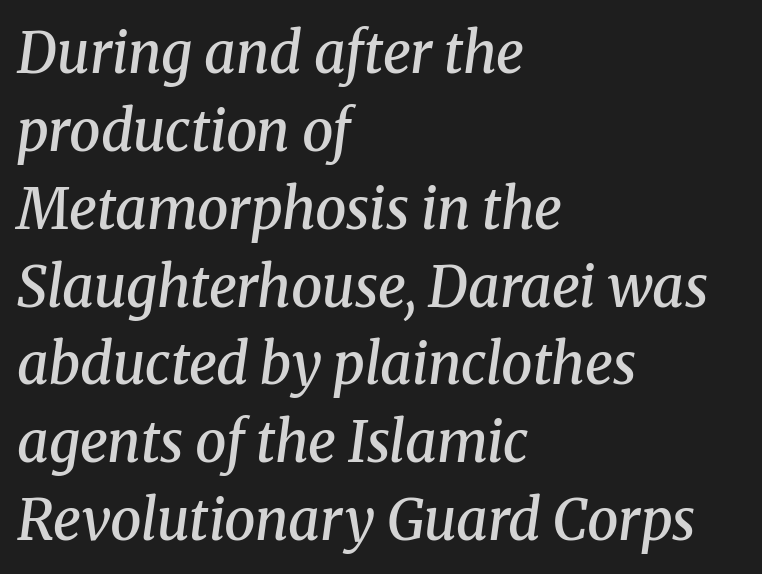
Q: Is the text bold? A: Semi-bold.
Q: Is the text italic (slanted)? A: Yes, it leans right by about 8 degrees.
Q: Is the typeface a serif or a sans-serif typeface? A: Serif.
Q: Is the text underlined? A: No.
Q: How is the paragraph aligned? A: Left-aligned.
Q: Is the spacing between letters normal or unusually wide? A: Normal.
Q: Is the spacing between lines tight, normal or loose? A: Normal.
Q: Width (condensed, normal, or wide)? A: Normal.
Q: Stroke contrast? A: Medium.
Q: x-height? A: Medium.
Q: Monospaced? A: No.
